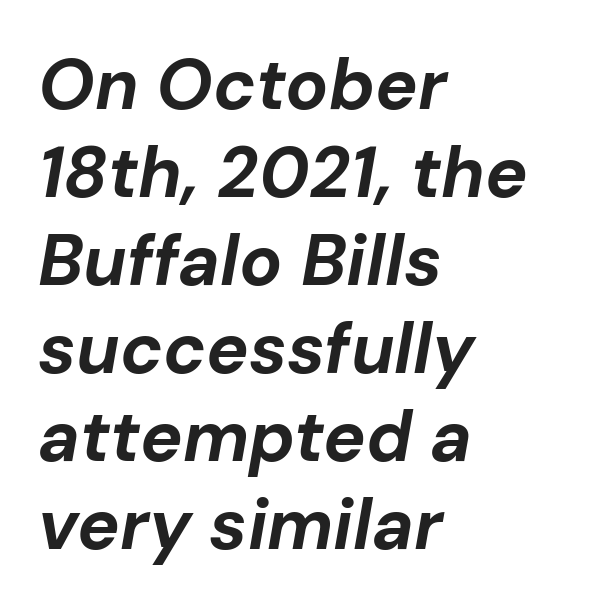
{"italic": "yes", "lean": "right", "slant_degrees": 10, "bold": "yes", "weight": "bold", "width": "normal", "stroke_contrast": "low", "x_height": "medium", "monospaced": "no", "underline": "no", "align": "left", "line_spacing_ratio": 1.24, "letter_spacing": "normal", "letter_spacing_em": 0.0, "glyph_px": 71}
